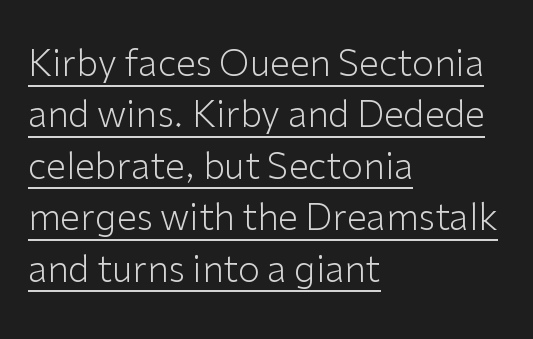
Q: Is the text bold? A: No.
Q: Is the text italic (slanted)? A: No, it is upright.
Q: Is the typeface a serif or a sans-serif typeface? A: Sans-serif.
Q: Is the text underlined? A: Yes.
Q: How is the paragraph aligned? A: Left-aligned.
Q: Is the spacing between letters normal or unusually wide? A: Normal.
Q: Is the spacing between lines tight, normal or loose? A: Normal.
Q: Width (condensed, normal, or wide)? A: Normal.
Q: Stroke contrast? A: Low.
Q: x-height? A: Medium.
Q: Monospaced? A: No.
